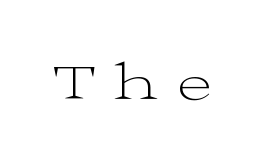
Does the type have serifs? Yes, each stem ends in a small foot. Underlining? Definitely not there. The gaps between neighbouring characters are conspicuously large. The typography opts for an upright posture over an oblique one. This is not heavy type; no bold has been used. The face used here is proportionally spaced, like ordinary book or web type.
